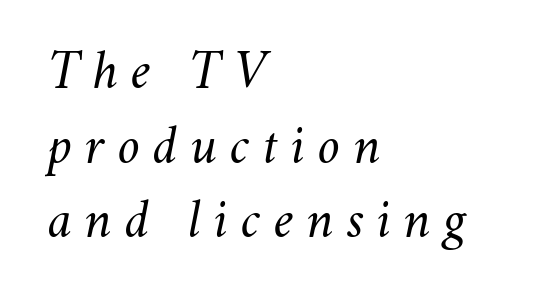
{"italic": "yes", "lean": "right", "slant_degrees": 11, "bold": "no", "weight": "regular", "width": "normal", "stroke_contrast": "medium", "x_height": "small", "monospaced": "no", "underline": "no", "align": "left", "line_spacing": "normal", "line_spacing_ratio": 1.38, "letter_spacing": "wide", "letter_spacing_em": 0.24, "glyph_px": 54}
